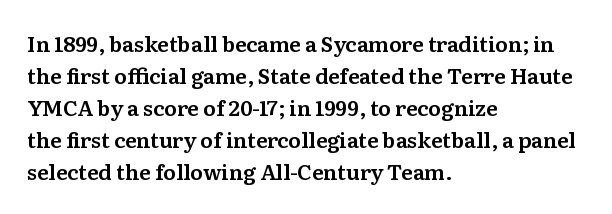
{"italic": "no", "underline": "no", "align": "left", "line_spacing": "normal", "line_spacing_ratio": 1.52, "letter_spacing": "normal", "letter_spacing_em": 0.0, "glyph_px": 21}
